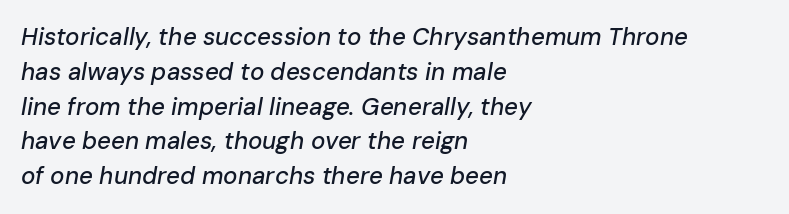
The image shows 24 px text type, italic (leaning right); set left-aligned, normal line spacing (1.45x), normal letter spacing, not underlined.
